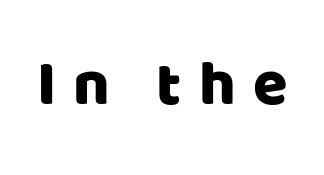
{"serif": "no", "italic": "no", "width": "normal", "stroke_contrast": "low", "x_height": "large", "monospaced": "no", "underline": "no", "letter_spacing": "wide", "letter_spacing_em": 0.27, "glyph_px": 63}
